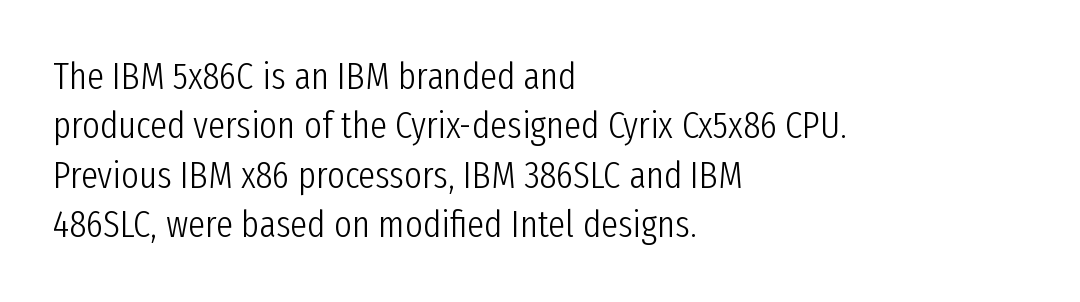
Q: Is the text bold? A: No.
Q: Is the text italic (slanted)? A: No, it is upright.
Q: Is the typeface a serif or a sans-serif typeface? A: Sans-serif.
Q: Is the text underlined? A: No.
Q: How is the paragraph aligned? A: Left-aligned.
Q: Is the spacing between letters normal or unusually wide? A: Normal.
Q: Is the spacing between lines tight, normal or loose? A: Normal.
Q: Width (condensed, normal, or wide)? A: Condensed.
Q: Stroke contrast? A: Low.
Q: x-height? A: Medium.
Q: Monospaced? A: No.
